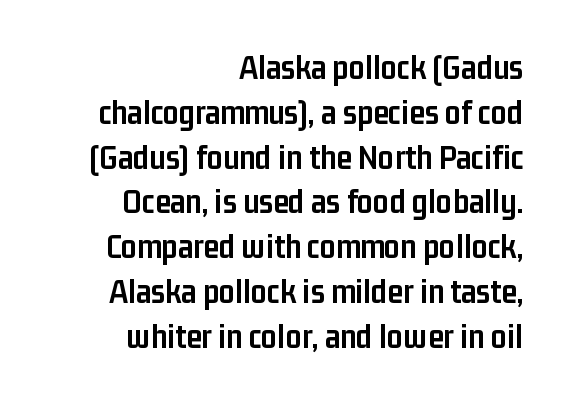
{"serif": "no", "italic": "no", "bold": "yes", "weight": "semibold", "width": "condensed", "stroke_contrast": "low", "x_height": "medium", "monospaced": "no", "underline": "no", "align": "right", "line_spacing": "normal", "line_spacing_ratio": 1.28, "letter_spacing": "normal", "letter_spacing_em": 0.0, "glyph_px": 35}
